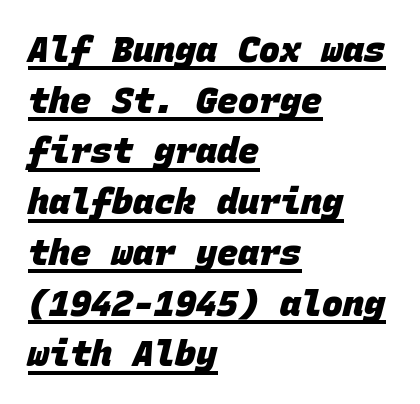
Tracking value appears to be zero — textbook default spacing. Serifs: no, the terminals of the letterforms are clean. Weight check: bold — yes, fully. Which margin do the lines hug? The left one — the right edge is uneven. Note the uniform advance width — an 'i' takes as much space as an 'm'. Glance below the letters and you will spot a drawn line.
